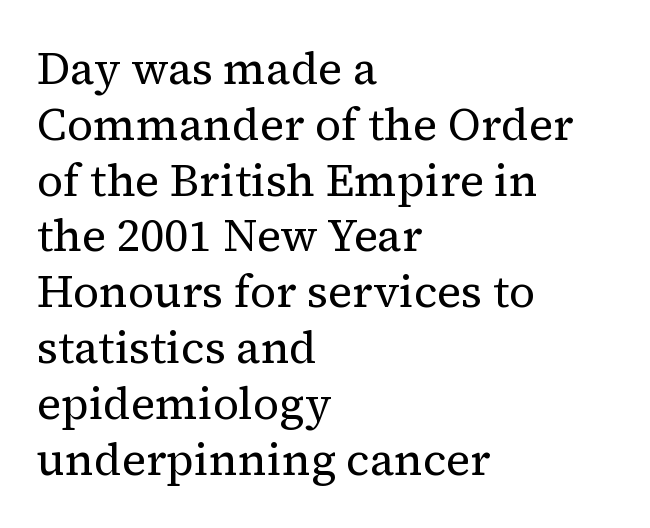
Q: Is the text bold? A: No.
Q: Is the text italic (slanted)? A: No, it is upright.
Q: Is the typeface a serif or a sans-serif typeface? A: Serif.
Q: Is the text underlined? A: No.
Q: How is the paragraph aligned? A: Left-aligned.
Q: Is the spacing between letters normal or unusually wide? A: Normal.
Q: Width (condensed, normal, or wide)? A: Normal.
Q: Stroke contrast? A: Medium.
Q: x-height? A: Medium.
Q: Monospaced? A: No.
